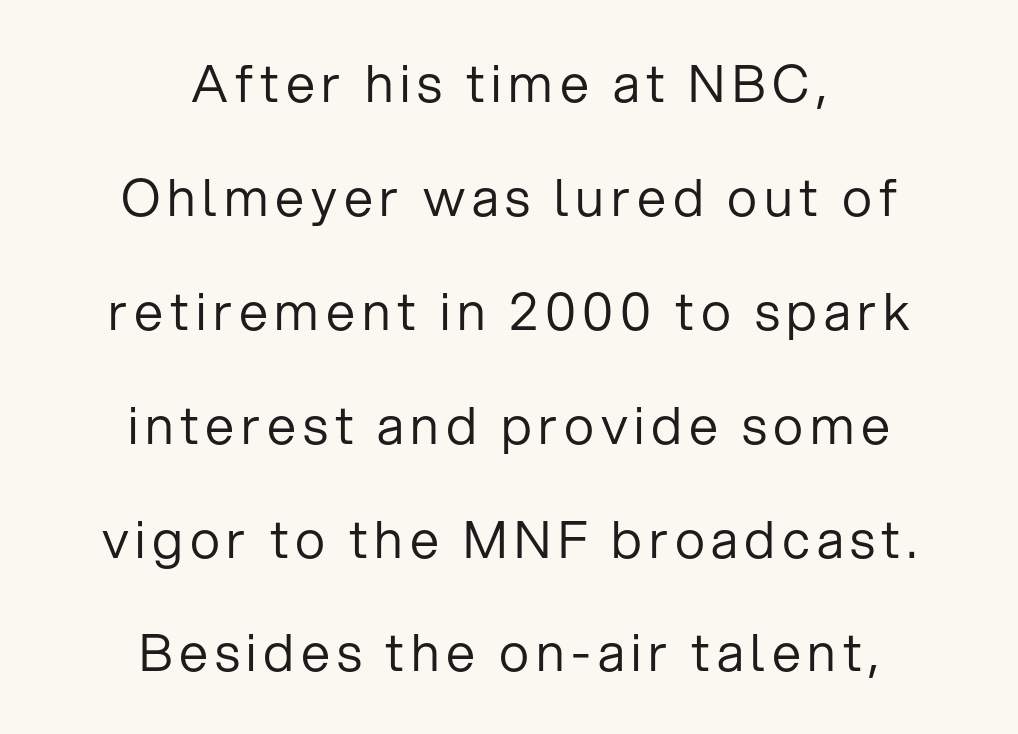
Short and long lines alike share a common midpoint. Look at the bottom of the vertical strokes: they stop flat, with no serifs. The string is rendered with underlining switched off. Characters remain perfectly vertical along every line. The vertical gap from one line to the next is large. The strokes are not fattened; the text isn't bold.
